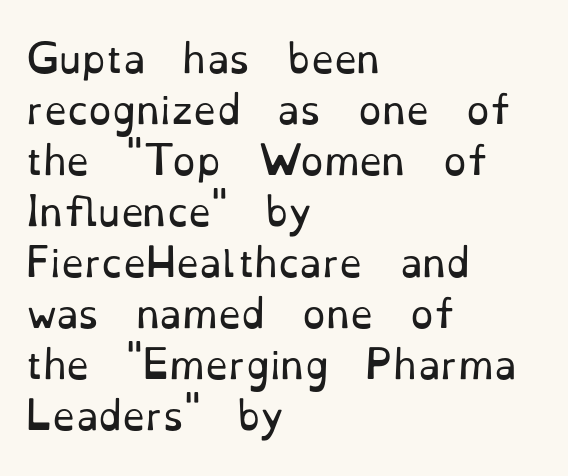
{"italic": "no", "bold": "no", "weight": "regular", "width": "normal", "stroke_contrast": "low", "x_height": "small", "monospaced": "no", "underline": "no", "align": "left", "line_spacing": "normal", "line_spacing_ratio": 1.38, "letter_spacing": "normal", "letter_spacing_em": 0.0, "glyph_px": 37}
